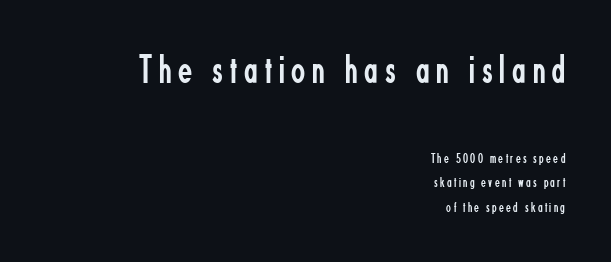
The image shows 41 px regular-weight, condensed sans-serif type, upright; set right-aligned, line spacing 1.74x, not underlined; the first (top) block is 2.93x larger; low stroke contrast and a small x-height.
